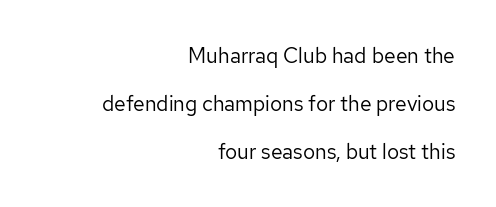
Rule under the text: the space is simply empty. Compared with typical paragraphs, the rows here are farther apart. One-word summary of the alignment: right. The typography opts for an upright posture over an oblique one.
